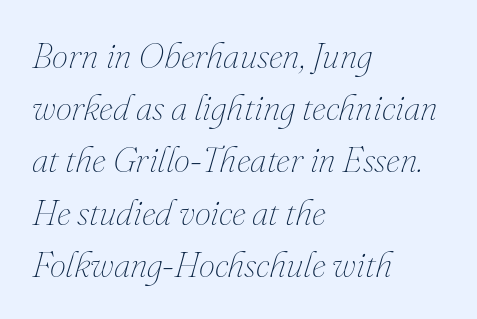
{"italic": "yes", "lean": "right", "slant_degrees": 16, "bold": "no", "weight": "thin", "width": "normal", "stroke_contrast": "medium", "x_height": "small", "monospaced": "no", "underline": "no", "align": "left", "line_spacing": "normal", "line_spacing_ratio": 1.45, "letter_spacing": "normal", "letter_spacing_em": 0.0, "glyph_px": 36}
